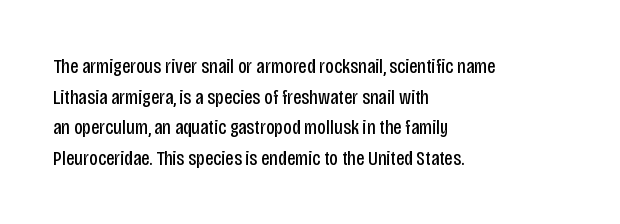
The strip under each line holds only bare page. The lines in this sample share a left origin and differ only in where they stop. The block of text has a typical density, with ordinary space between rows. A typesetter would call this zero additional tracking. Each stroke keeps to a modest, everyday thickness or less. Style check: upright.
